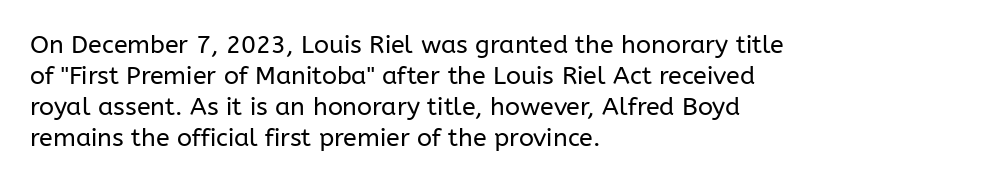
The image shows 25 px text type, upright; set left-aligned, line spacing 1.24x, normal letter spacing, not underlined.
